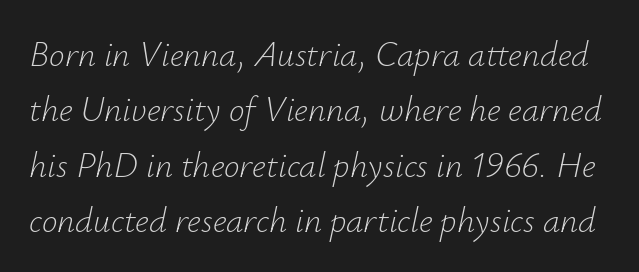
Q: Is the text bold? A: No.
Q: Is the text italic (slanted)? A: Yes, it leans right by about 12 degrees.
Q: Is the text underlined? A: No.
Q: Is the spacing between letters normal or unusually wide? A: Normal.
Q: Is the spacing between lines tight, normal or loose? A: Normal.
Q: Width (condensed, normal, or wide)? A: Normal.
Q: Stroke contrast? A: Low.
Q: x-height? A: Small.
Q: Monospaced? A: No.
